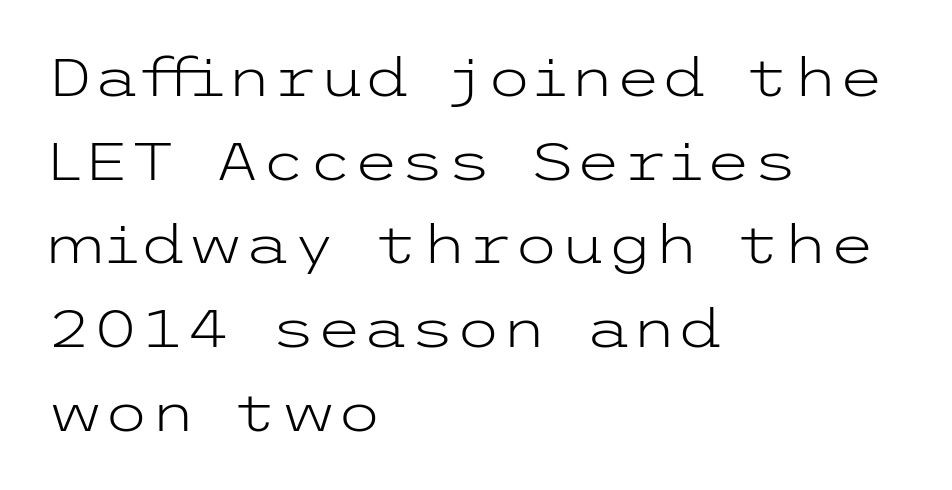
{"serif": "no", "italic": "no", "bold": "no", "weight": "light", "width": "wide", "stroke_contrast": "low", "x_height": "medium", "underline": "no", "align": "left", "line_spacing": "normal", "line_spacing_ratio": 1.58, "letter_spacing": "normal", "letter_spacing_em": 0.0, "glyph_px": 53}
